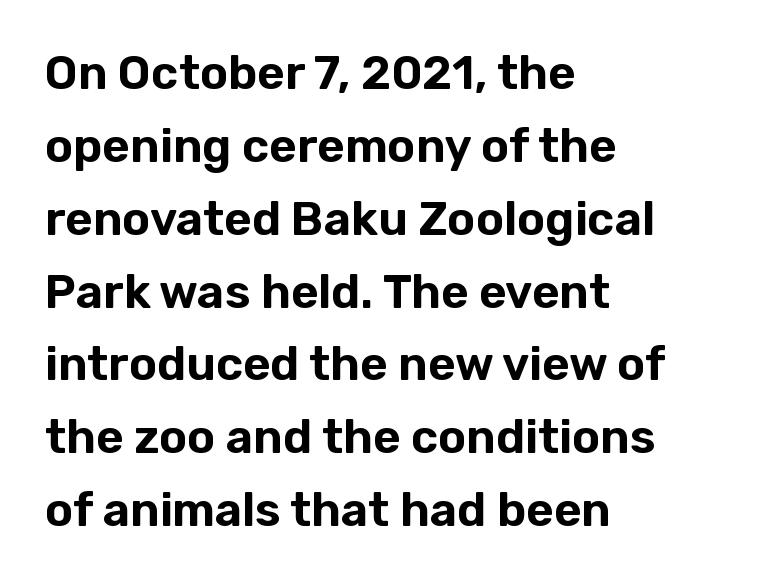
Q: Is the text italic (slanted)? A: No, it is upright.
Q: Is the typeface a serif or a sans-serif typeface? A: Sans-serif.
Q: Is the text underlined? A: No.
Q: How is the paragraph aligned? A: Left-aligned.
Q: Is the spacing between letters normal or unusually wide? A: Normal.
Q: Is the spacing between lines tight, normal or loose? A: Normal.
Q: Width (condensed, normal, or wide)? A: Normal.
Q: Stroke contrast? A: Low.
Q: x-height? A: Medium.
Q: Monospaced? A: No.
